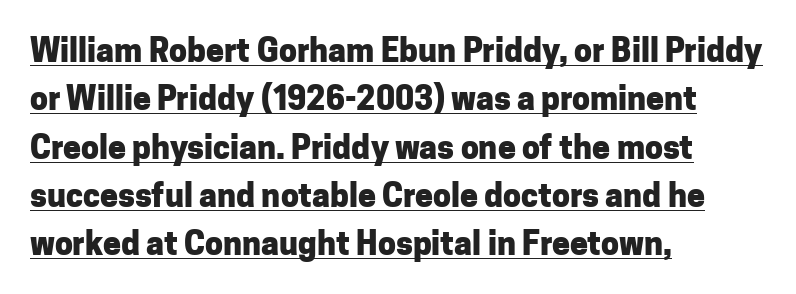
The image shows 32 px heavy sans-serif type, upright; set left-aligned, normal line spacing (1.51x), normal letter spacing, underlined; low stroke contrast and a medium x-height.
